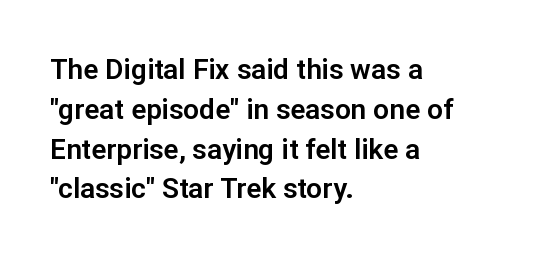
Q: Is the text italic (slanted)? A: No, it is upright.
Q: Is the typeface a serif or a sans-serif typeface? A: Sans-serif.
Q: Is the text underlined? A: No.
Q: How is the paragraph aligned? A: Left-aligned.
Q: Is the spacing between letters normal or unusually wide? A: Normal.
Q: Is the spacing between lines tight, normal or loose? A: Normal.
Q: Width (condensed, normal, or wide)? A: Normal.
Q: Stroke contrast? A: Low.
Q: x-height? A: Medium.
Q: Monospaced? A: No.
